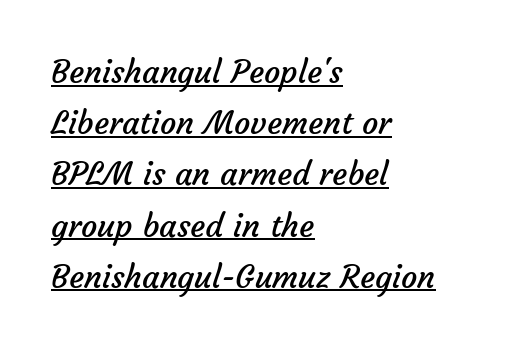
The image shows 32 px regular-weight sans-serif type; set left-aligned, normal line spacing (1.6x), normal letter spacing, underlined; low stroke contrast and a medium x-height.
